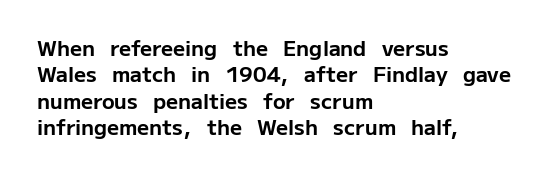
{"italic": "no", "bold": "yes", "underline": "no", "align": "left", "line_spacing": "normal", "line_spacing_ratio": 1.26, "letter_spacing": "normal", "letter_spacing_em": 0.0, "glyph_px": 21}
